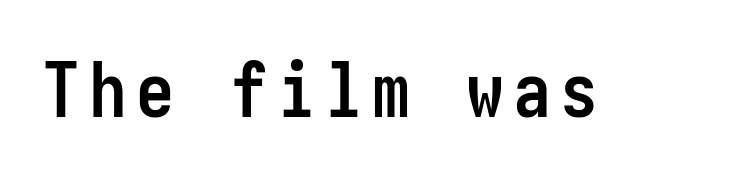
{"serif": "no", "italic": "no", "bold": "yes", "weight": "semibold", "width": "condensed", "stroke_contrast": "low", "x_height": "medium", "underline": "no", "glyph_px": 76}
